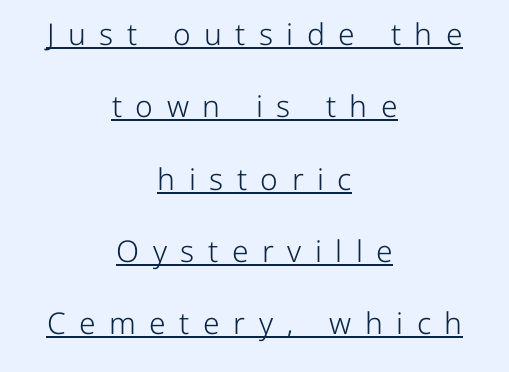
Q: Is the text bold? A: No.
Q: Is the text italic (slanted)? A: No, it is upright.
Q: Is the typeface a serif or a sans-serif typeface? A: Sans-serif.
Q: Is the text underlined? A: Yes.
Q: How is the paragraph aligned? A: Centered.
Q: Is the spacing between letters normal or unusually wide? A: Unusually wide.
Q: Is the spacing between lines tight, normal or loose? A: Loose.
Q: Width (condensed, normal, or wide)? A: Normal.
Q: Stroke contrast? A: Low.
Q: x-height? A: Medium.
Q: Monospaced? A: No.
